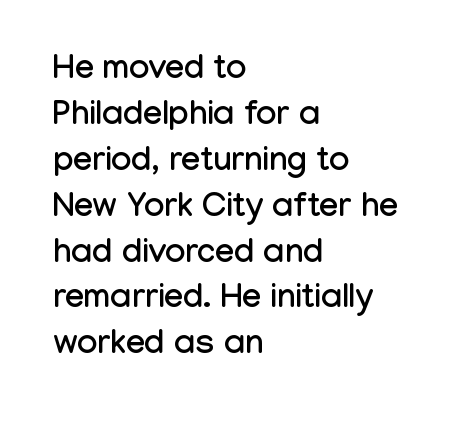
Descenders hang freely into open space. There is no visible air inserted between adjacent glyphs. Casual observation: everything's shoved over to the left. Posture: vertical. Leading: standard. Proportional: the letters do not fall into vertical columns.
